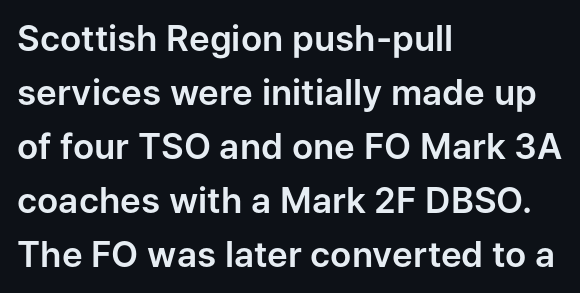
Q: Is the text italic (slanted)? A: No, it is upright.
Q: Is the typeface a serif or a sans-serif typeface? A: Sans-serif.
Q: Is the text underlined? A: No.
Q: How is the paragraph aligned? A: Left-aligned.
Q: Is the spacing between letters normal or unusually wide? A: Normal.
Q: Is the spacing between lines tight, normal or loose? A: Normal.
Q: Width (condensed, normal, or wide)? A: Normal.
Q: Stroke contrast? A: Low.
Q: x-height? A: Medium.
Q: Monospaced? A: No.
